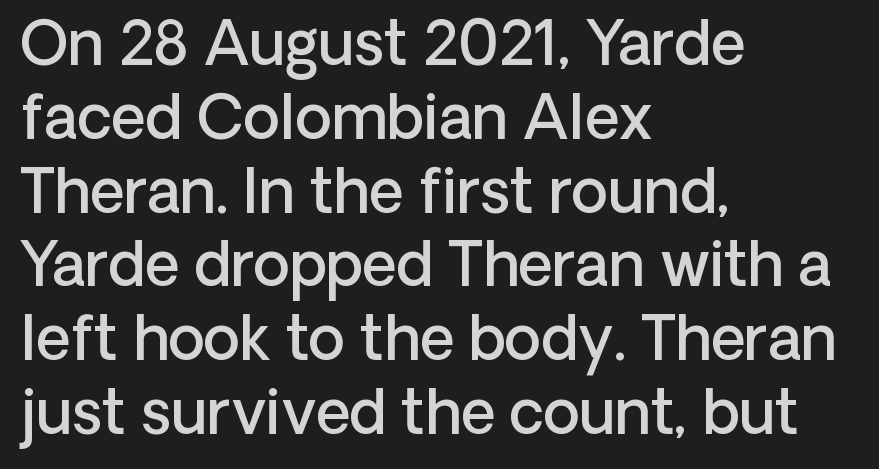
{"serif": "no", "italic": "no", "bold": "semi", "weight": "semibold", "width": "normal", "stroke_contrast": "low", "x_height": "medium", "monospaced": "no", "underline": "no", "align": "left", "line_spacing_ratio": 1.23, "letter_spacing": "normal", "letter_spacing_em": 0.0, "glyph_px": 60}
